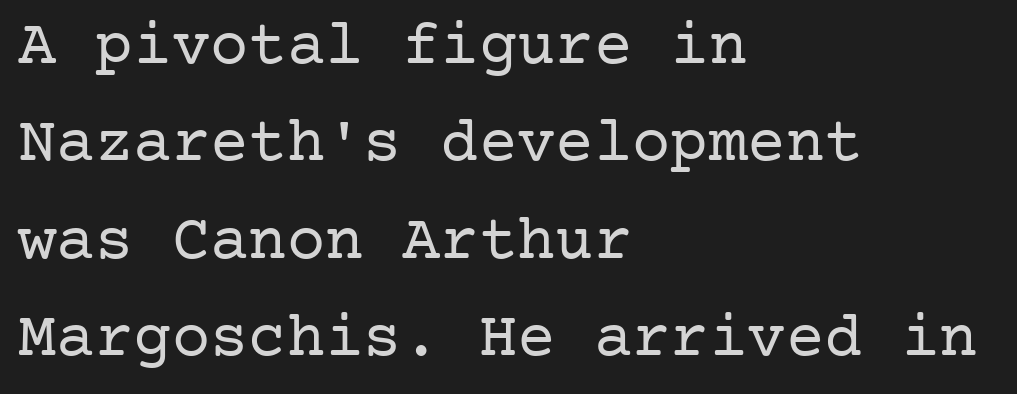
Q: Is the text bold? A: No.
Q: Is the text italic (slanted)? A: No, it is upright.
Q: Is the typeface a serif or a sans-serif typeface? A: Serif.
Q: Is the text underlined? A: No.
Q: How is the paragraph aligned? A: Left-aligned.
Q: Is the spacing between letters normal or unusually wide? A: Normal.
Q: Is the spacing between lines tight, normal or loose? A: Normal.
Q: Width (condensed, normal, or wide)? A: Normal.
Q: Stroke contrast? A: Low.
Q: x-height? A: Medium.
